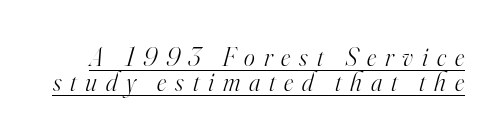
Stroke thickness stays within the range of a standard reading face or lighter. The rendering uses the underline text-decoration. Interline gaps are noticeably narrow in this sample. The passage shown has open, widely tracked lettering throughout. You can tell it's italic because the verticals aren't actually vertical.
